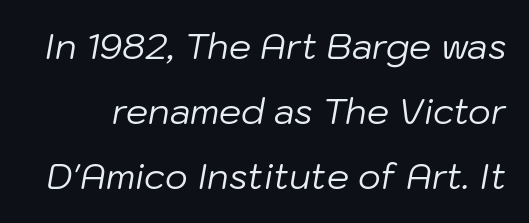
Q: Is the text bold? A: No.
Q: Is the text italic (slanted)? A: Yes, it leans right by about 10 degrees.
Q: Is the text underlined? A: No.
Q: Is the spacing between letters normal or unusually wide? A: Normal.
Q: Width (condensed, normal, or wide)? A: Normal.
Q: Stroke contrast? A: Low.
Q: x-height? A: Medium.
Q: Monospaced? A: No.
